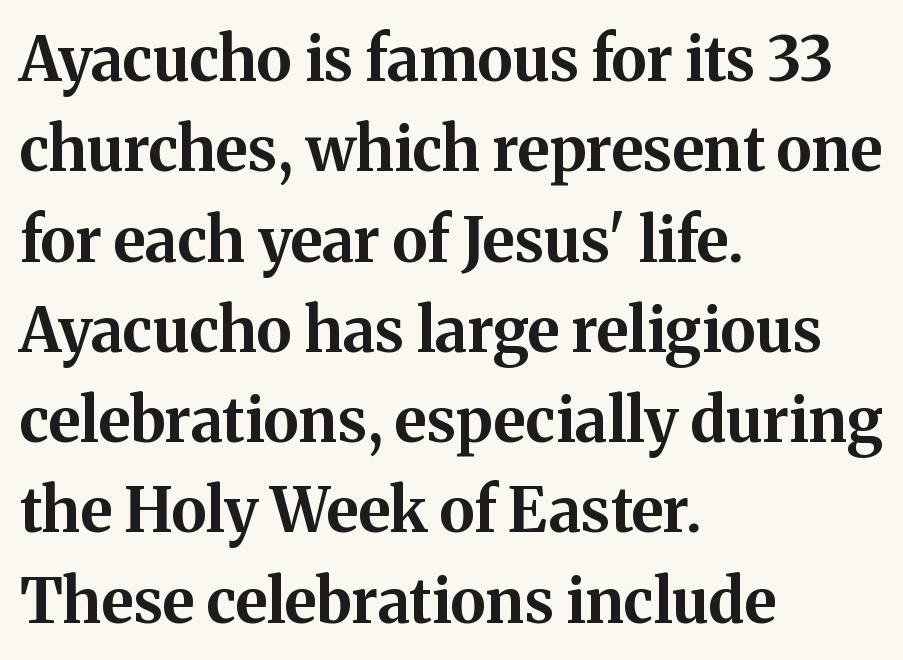
Heavy, bold letterforms. Descender tails drop into unmarked territory. A typesetter would label this face a serif. The rendering anchors every line to the left-hand side. The line texture is even and compact thanks to regular tracking. The letters stand straight up with perfectly vertical stems.
